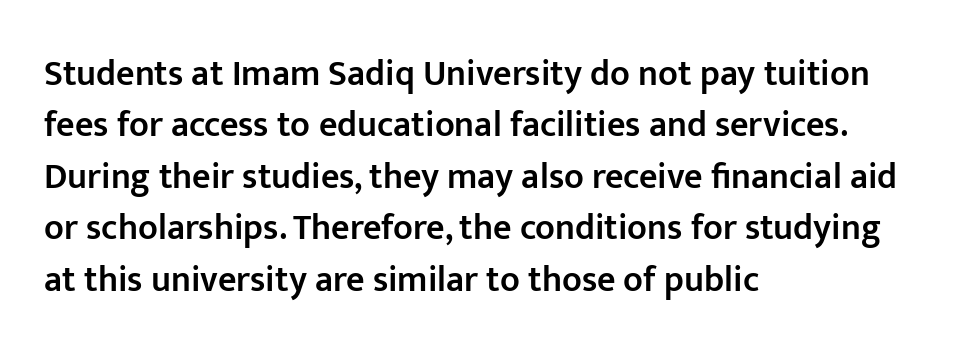
The strip under each line holds only bare page. The rendering uses natural spacing where letterforms have individual widths. Glyph-to-glyph distance matches everyday printed text. This rendering employs a face without finishing strokes, i.e., a sans-serif.
